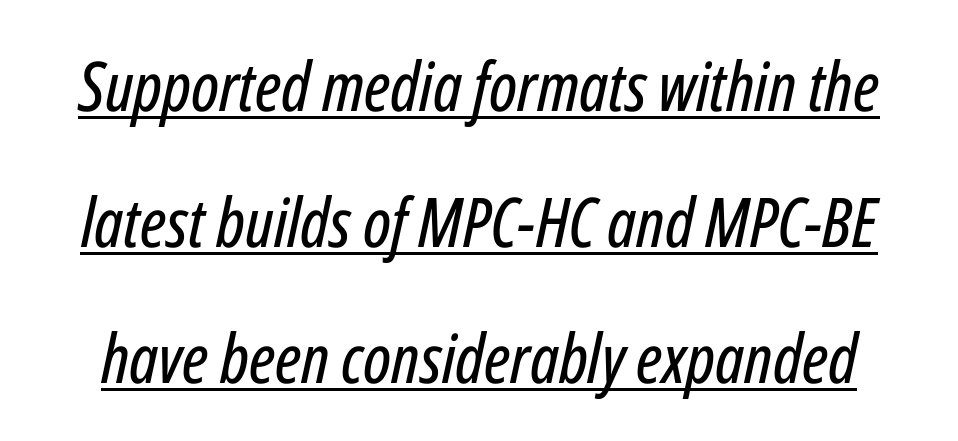
You could fit nearly another row in the gap between these rows. Every word sits above its own underline. Each letter keeps its own natural width here, so spacing adapts to shape. In terms of letterspacing, this is plain default setting. The font's italic variant was chosen for this text.
